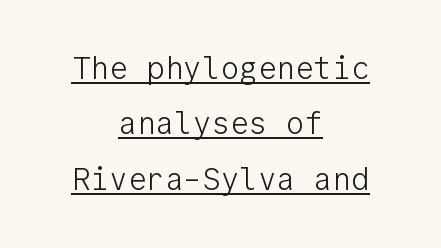
The image shows 31 px light sans-serif type, upright, monospaced; set centered, line spacing 1.79x, normal letter spacing, underlined; low stroke contrast and a medium x-height.
